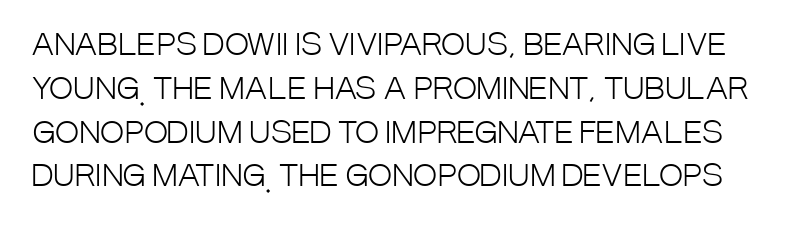
The image shows 29 px light, condensed sans-serif type, upright; set normal line spacing (1.51x), normal letter spacing, not underlined; low stroke contrast and a large x-height.
